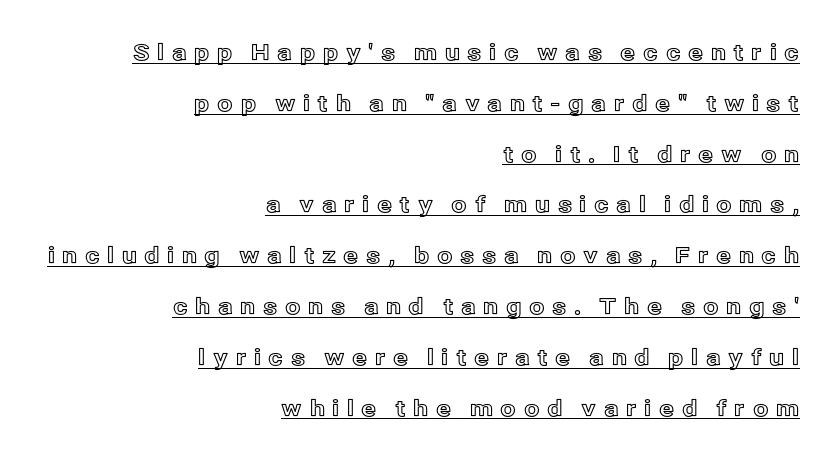
Every stem runs plumb, perpendicular to the baseline. The line texture is sparse and dotted thanks to wide tracking. The text block is weighted toward the right margin, trailing off unevenly leftward. Airy leading. The passage shown is underscored from start to finish.
